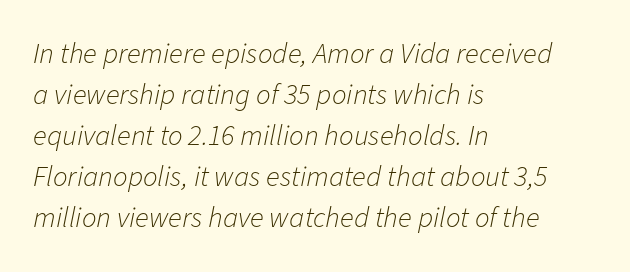
In terms of leading, this rendering sits right in the middle. Each stroke keeps to a modest, everyday thickness or less. Type without underlining. The typesetter chose a ragged-right arrangement here. Character widths vary here, with narrow letters taking less room than wide ones. Look at the tracking — it's just the regular setting, nothing added.
